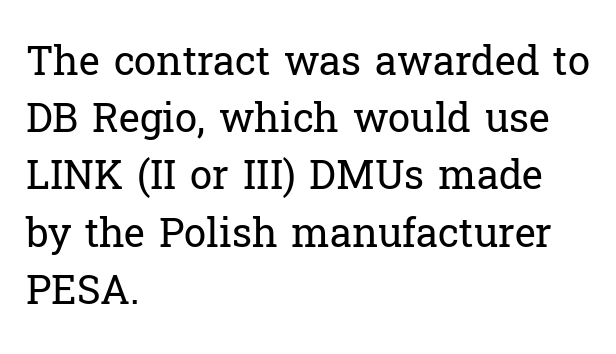
The image shows 40 px regular-weight serif type, upright; set left-aligned, normal line spacing (1.43x), normal letter spacing, not underlined; low stroke contrast and a medium x-height.
